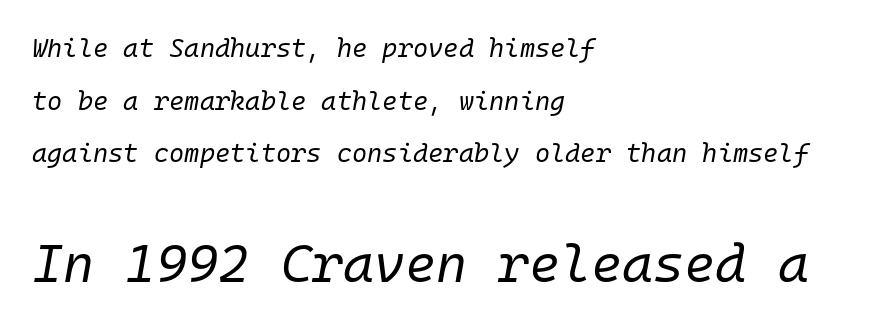
The image shows 53 px regular-weight type, italic (leaning right), monospaced; set left-aligned, loose line spacing (2.02x), normal letter spacing, not underlined; the second (bottom) block is 2.04x larger; low stroke contrast and a medium x-height.
